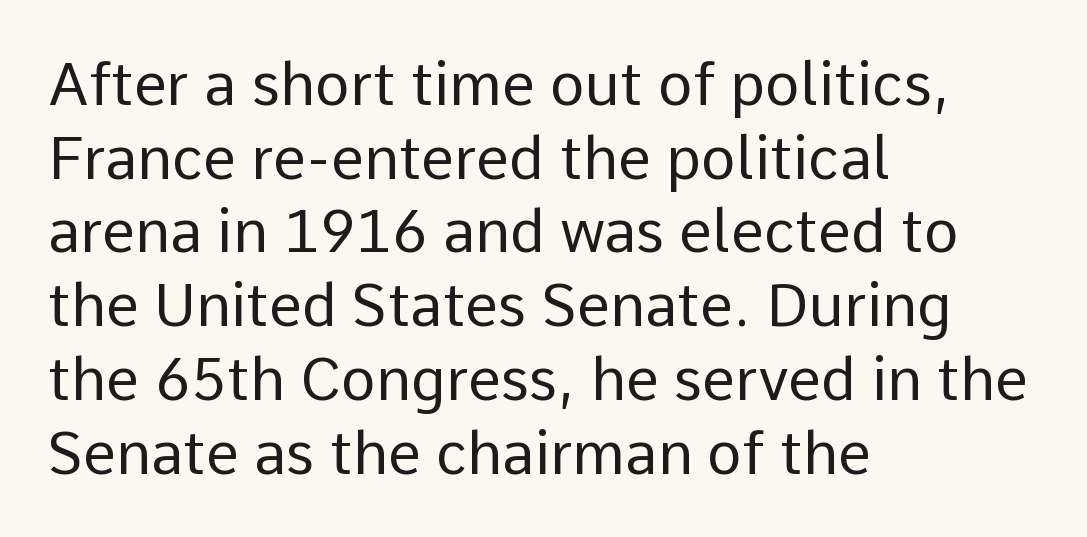
Words float on clear page, feet unadorned. The characters display no serif detailing; their extremities are plain. These lines are rendered in a variable-pitch font. Weight: regular or lighter. Ascenders rise straight up at ninety degrees. The type is set solid horizontally, with unmodified tracking.
